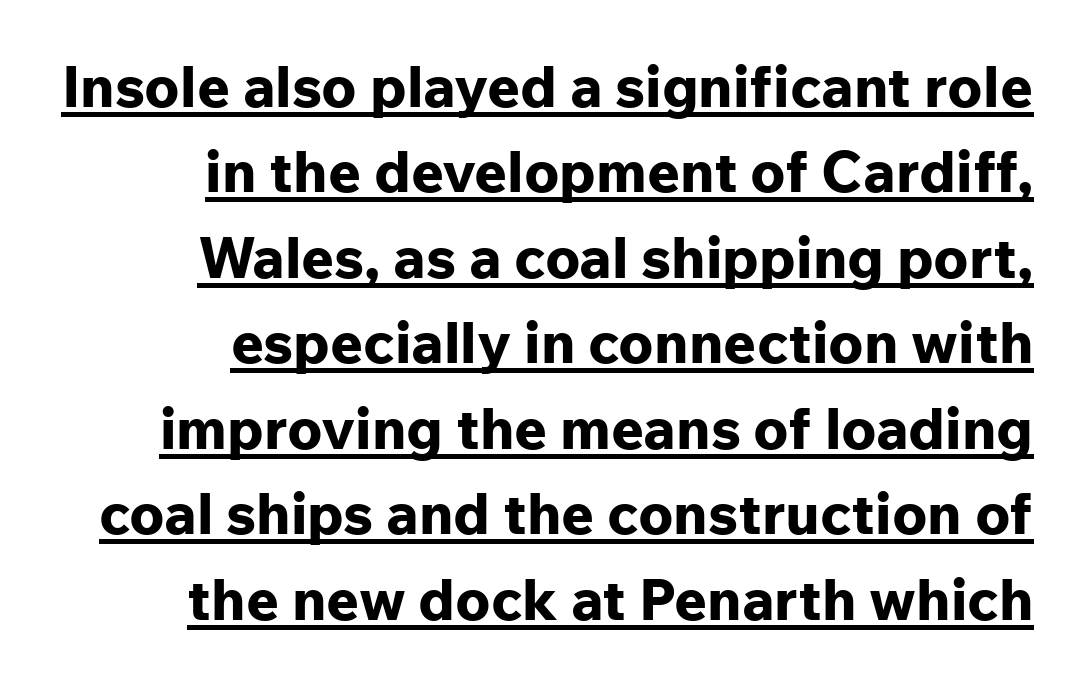
The image shows 57 px bold sans-serif type, upright; set right-aligned, normal line spacing (1.5x), normal letter spacing, underlined; low stroke contrast and a medium x-height.
